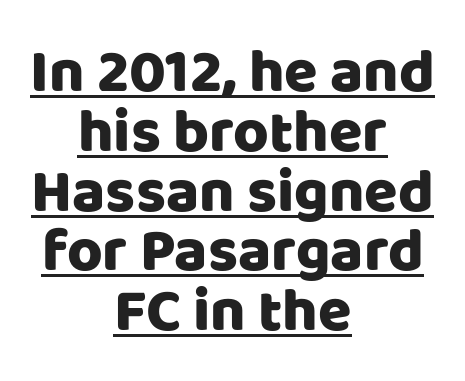
Classification — sans serif. Varying glyph widths throughout — classic text-font behaviour. Looks like someone drew a line under every word here. It's the straight-up-and-down kind of type. Typeset on center — no edge is straight.
